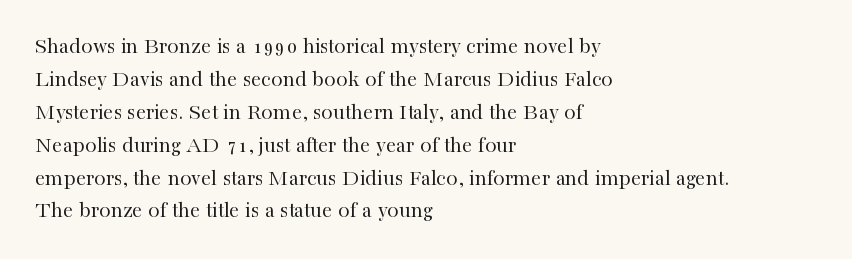
Q: Is the text bold? A: No.
Q: Is the text italic (slanted)? A: No, it is upright.
Q: Is the text underlined? A: No.
Q: How is the paragraph aligned? A: Left-aligned.
Q: Is the spacing between letters normal or unusually wide? A: Normal.
Q: Is the spacing between lines tight, normal or loose? A: Normal.
